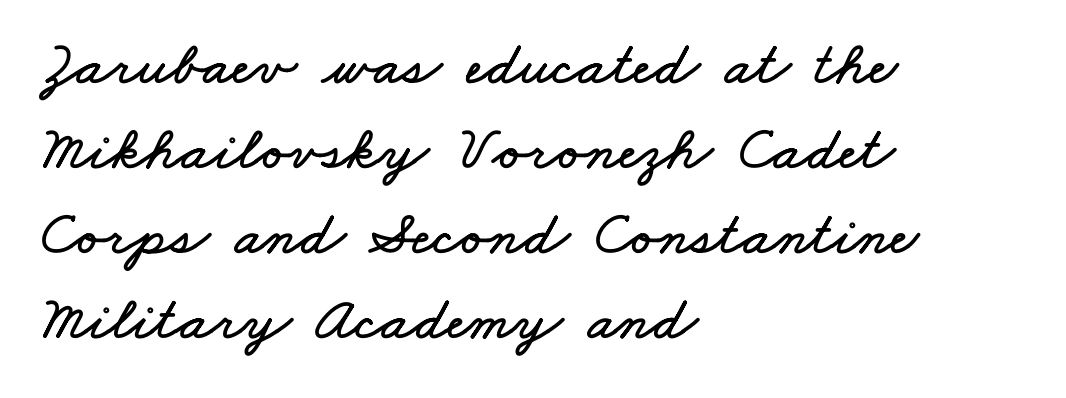
Q: Is the text underlined? A: No.
Q: How is the paragraph aligned? A: Left-aligned.
Q: Is the spacing between letters normal or unusually wide? A: Normal.
Q: Is the spacing between lines tight, normal or loose? A: Normal.
Q: Width (condensed, normal, or wide)? A: Wide.
Q: Stroke contrast? A: Low.
Q: x-height? A: Small.
Q: Monospaced? A: No.
